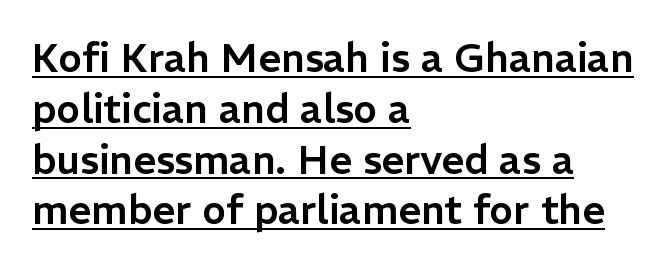
Rendered with straight, roman letterforms. All the whitespace from short lines collects on the right. Normally led — the rows are evenly, conventionally spaced. The rendering keeps characters at their native spacing.
